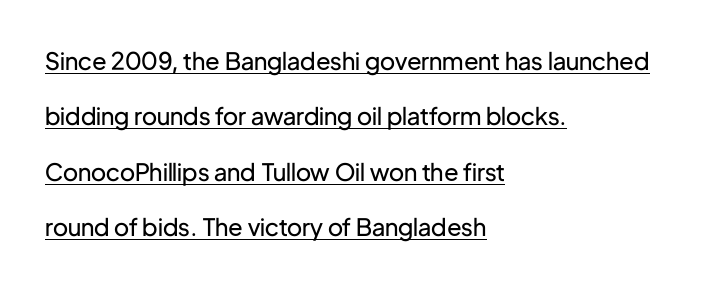
Q: Is the text bold? A: No.
Q: Is the text italic (slanted)? A: No, it is upright.
Q: Is the text underlined? A: Yes.
Q: How is the paragraph aligned? A: Left-aligned.
Q: Is the spacing between letters normal or unusually wide? A: Normal.
Q: Is the spacing between lines tight, normal or loose? A: Loose.
